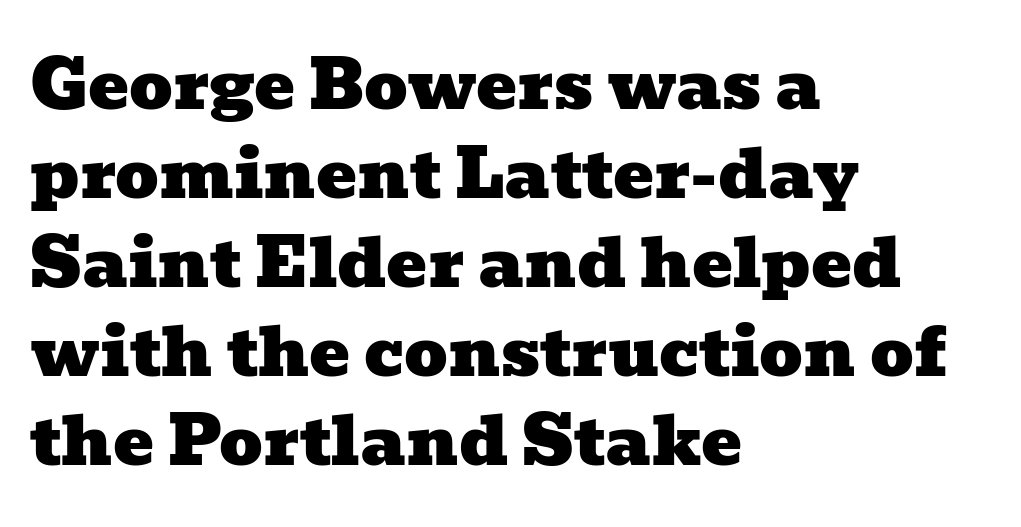
The image shows 68 px wide serif type; set left-aligned, normal line spacing (1.31x), normal letter spacing, not underlined; low stroke contrast and a medium x-height.
